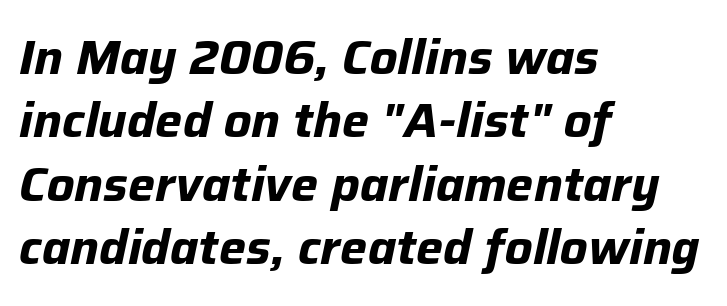
{"italic": "yes", "lean": "right", "slant_degrees": 12, "bold": "yes", "weight": "bold", "width": "normal", "stroke_contrast": "low", "x_height": "medium", "monospaced": "no", "underline": "no", "align": "left", "line_spacing": "normal", "line_spacing_ratio": 1.32, "letter_spacing": "normal", "letter_spacing_em": 0.0, "glyph_px": 48}
